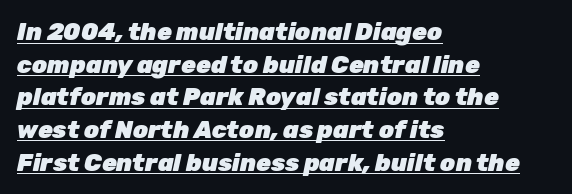
Q: Is the text bold? A: Yes.
Q: Is the text italic (slanted)? A: Yes, it leans right by about 12 degrees.
Q: Is the text underlined? A: Yes.
Q: How is the paragraph aligned? A: Left-aligned.
Q: Is the spacing between letters normal or unusually wide? A: Normal.
Q: Is the spacing between lines tight, normal or loose? A: Normal.
